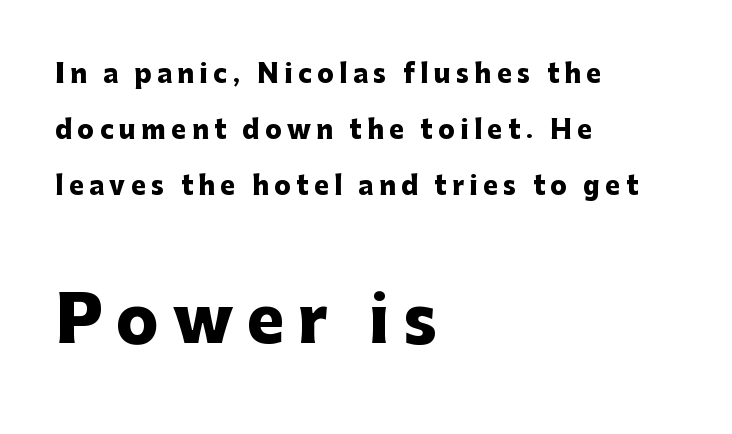
The image shows 63 px heavy sans-serif type, upright; set left-aligned, loose line spacing (2.25x), unusually wide letter spacing (+0.22 em), not underlined; the second (bottom) block is 2.52x larger; low stroke contrast and a medium x-height.
